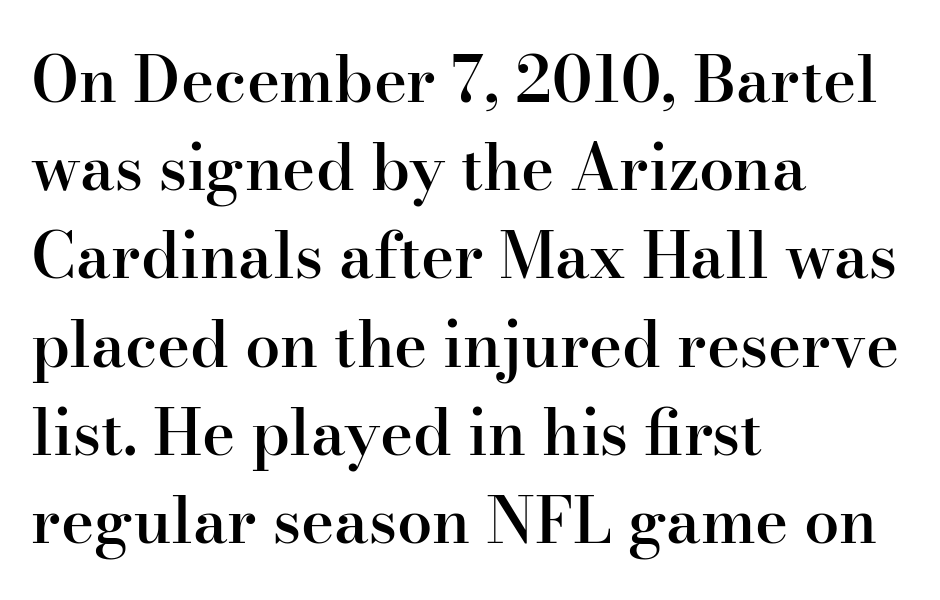
{"serif": "yes", "italic": "no", "bold": "semi", "weight": "semibold", "width": "normal", "stroke_contrast": "high", "x_height": "small", "monospaced": "no", "underline": "no", "align": "left", "line_spacing": "normal", "line_spacing_ratio": 1.4, "letter_spacing": "normal", "letter_spacing_em": 0.0, "glyph_px": 63}
